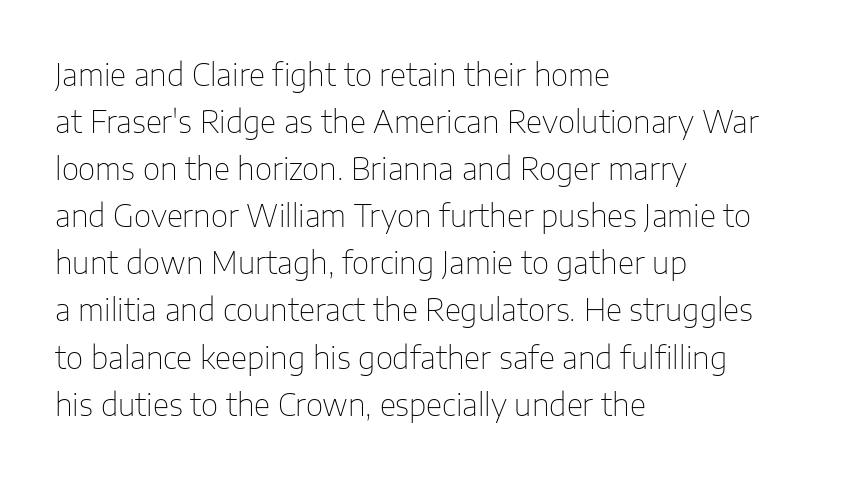
The image shows 30 px thin sans-serif type, upright; set left-aligned, normal line spacing (1.57x), normal letter spacing, not underlined; low stroke contrast and a medium x-height.
